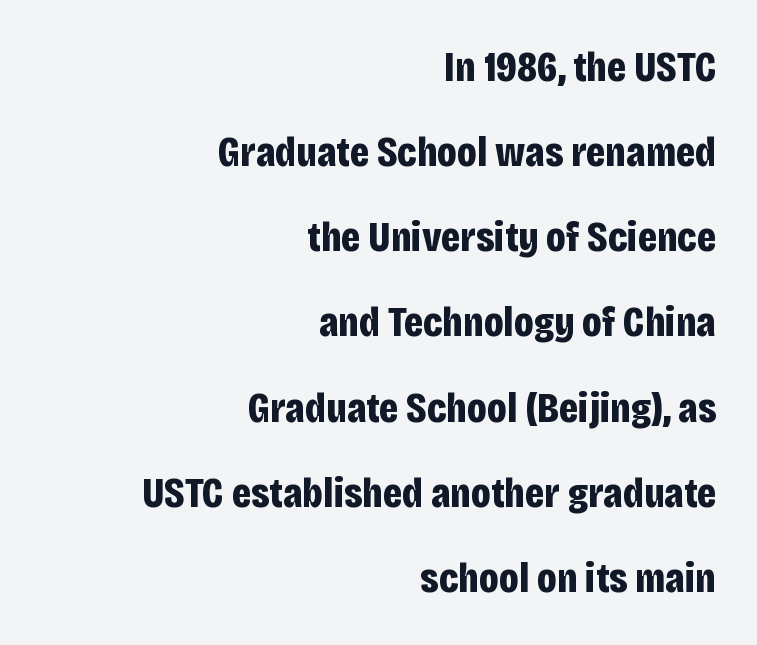
Chunky letters — that's bold for sure. Just letters on the line, the space beneath them empty. The letters advance in unequal steps, a hallmark of proportional type. The line-height multiplier appears high, well above default. The lettering holds an erect, upright posture throughout.
